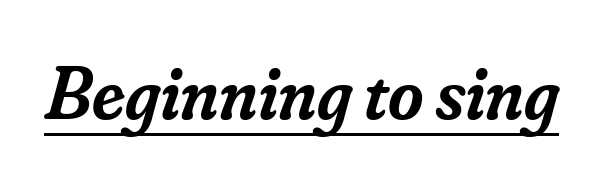
What weight is shown? A semibold, between regular and bold. Slant detected: the letters are inclined. The rendering uses natural spacing where letterforms have individual widths. The letters carry serifs — small finishing strokes at the ends of their stems. In designer terms, the underline attribute is active on this setting.
